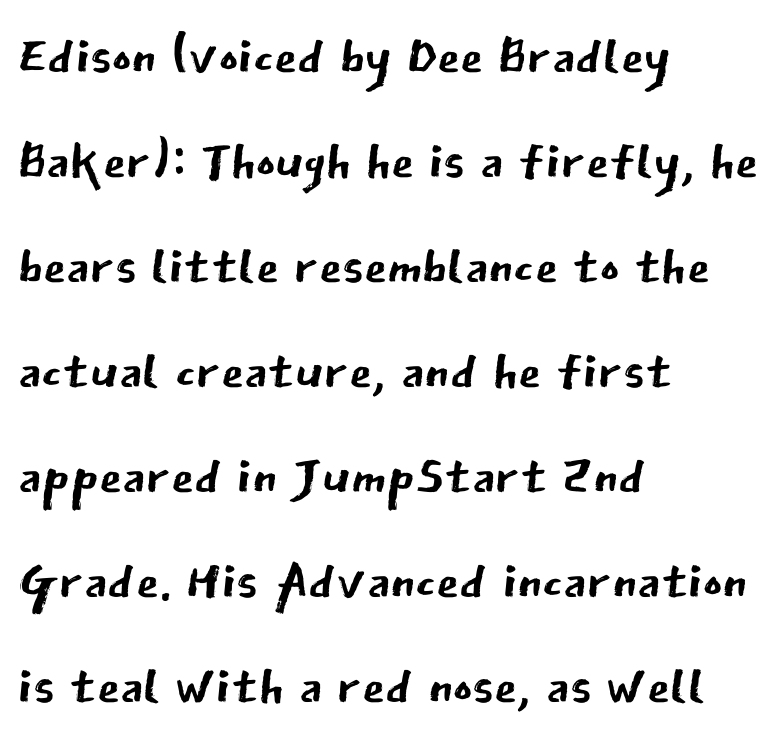
The image shows 74 px regular-weight sans-serif type, upright; set left-aligned, normal line spacing (1.42x), normal letter spacing, not underlined; low stroke contrast and a medium x-height.
